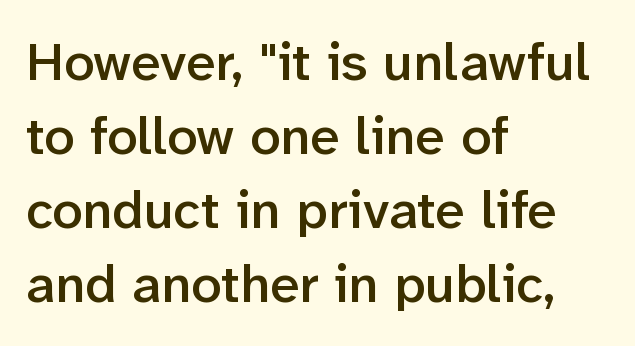
{"serif": "no", "italic": "no", "bold": "semi", "weight": "semibold", "width": "normal", "stroke_contrast": "low", "x_height": "medium", "monospaced": "no", "underline": "no", "align": "left", "line_spacing": "normal", "line_spacing_ratio": 1.37, "letter_spacing": "normal", "letter_spacing_em": 0.0, "glyph_px": 54}
